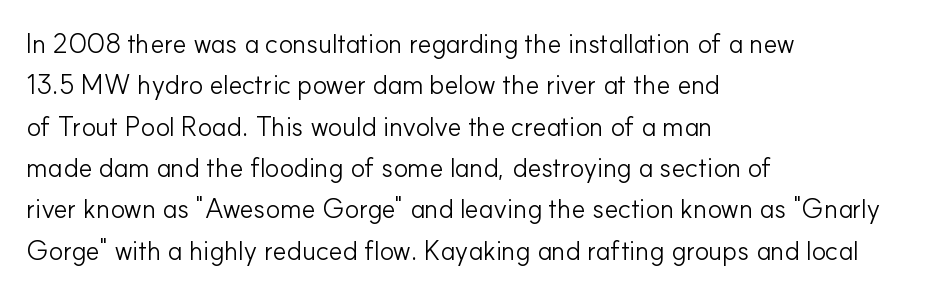
{"italic": "no", "bold": "no", "underline": "no", "align": "left", "line_spacing": "normal", "line_spacing_ratio": 1.53, "letter_spacing": "normal", "letter_spacing_em": 0.0, "glyph_px": 27}
